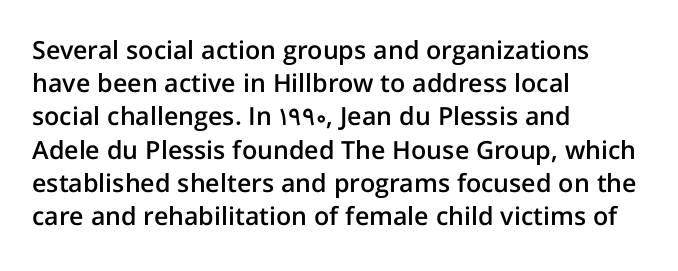
Which margin do the lines hug? The left one — the right edge is uneven. The space beneath each line is pristine and unruled. The line texture is even and compact thanks to regular tracking. Line spacing here is normal. The face used here is a semibold: visibly heavier than regular, lighter than bold.
